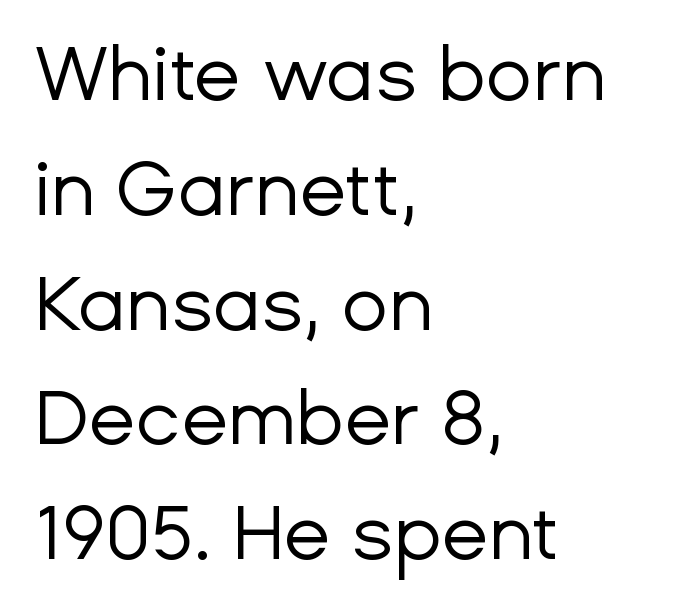
The image shows 76 px regular-weight sans-serif type, upright; set left-aligned, normal line spacing (1.51x), normal letter spacing, not underlined; low stroke contrast and a medium x-height.
